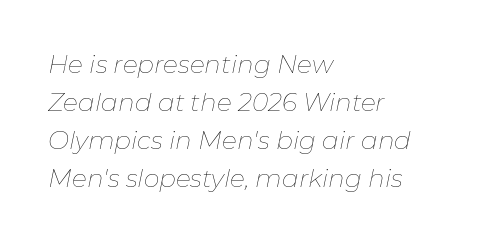
{"italic": "yes", "lean": "right", "slant_degrees": 11, "bold": "no", "underline": "no", "align": "left", "line_spacing": "normal", "line_spacing_ratio": 1.52, "letter_spacing": "normal", "letter_spacing_em": 0.0, "glyph_px": 25}
